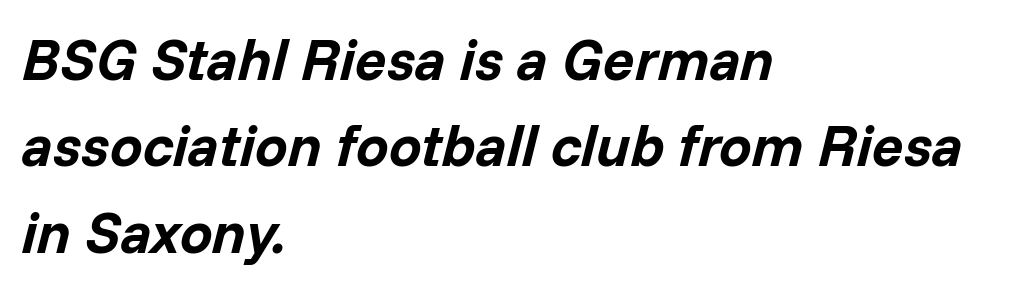
One glance says typical: line gaps are just what's usual. This sample uses plain, unmodified letter spacing. Would a proofreader flag this as italicized? Yes. On the weight axis this lands at bold, roughly 700.
